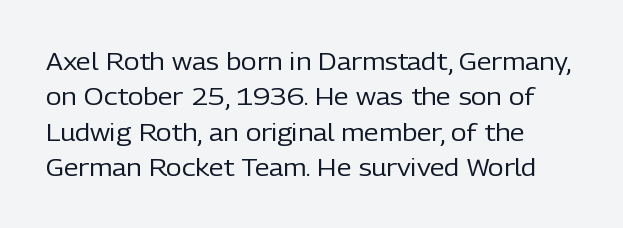
Q: Is the text bold? A: No.
Q: Is the text italic (slanted)? A: No, it is upright.
Q: Is the text underlined? A: No.
Q: Is the spacing between letters normal or unusually wide? A: Normal.
Q: Is the spacing between lines tight, normal or loose? A: Normal.
